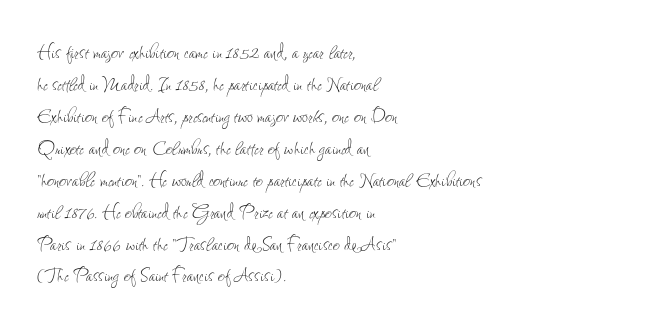
The image shows 24 px text type; set left-aligned, normal line spacing (1.33x), normal letter spacing, not underlined.
